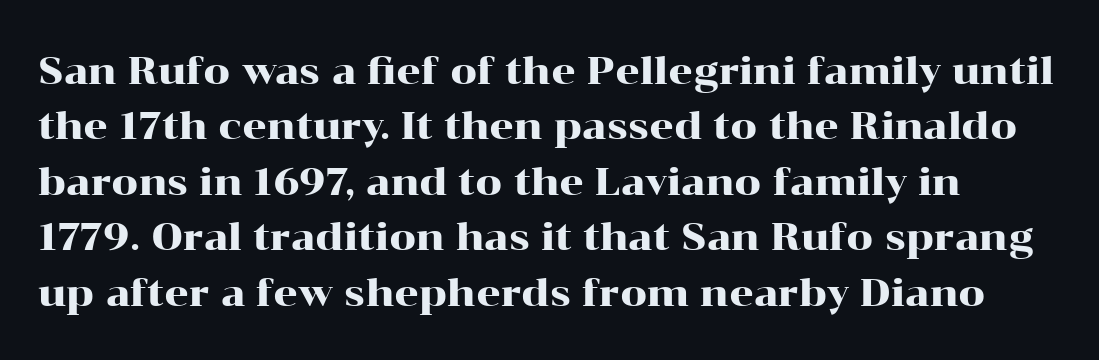
In terms of letterform style, serifs are clearly present. The designer left line spacing at the default. A clean baseline with only descenders dipping below it. Default kerning and tracking; the words read as compact shapes.
